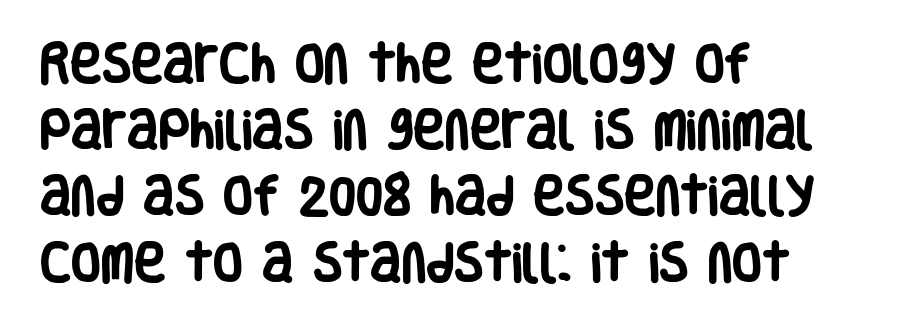
A typesetter would mark this as roman, not italic. This rendering employs a face without finishing strokes, i.e., a sans-serif. Spacing verdict: proportional, widths tailored to each character. Layout note: lines flush left.
